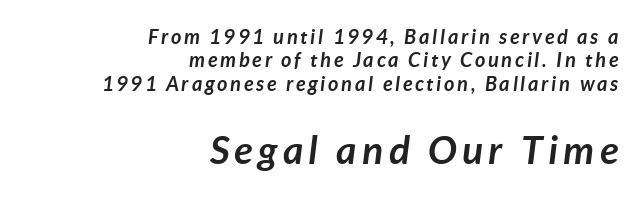
Q: Is the text bold? A: Yes.
Q: Is the text italic (slanted)? A: Yes, it leans right by about 7 degrees.
Q: Is the text underlined? A: No.
Q: How is the paragraph aligned? A: Right-aligned.
Q: Which block of text is set in a larger size, the first (top) or the second (bottom)? A: The second (bottom) one.
Q: Width (condensed, normal, or wide)? A: Normal.
Q: Stroke contrast? A: Low.
Q: x-height? A: Medium.
Q: Monospaced? A: No.
